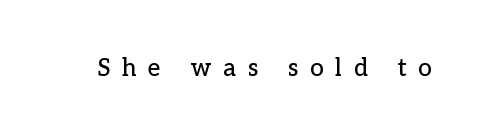
This rendering widens character spacing well past its baseline value. Glance below the letters and you will spot only blank space. Ascenders rise straight up at ninety degrees.
